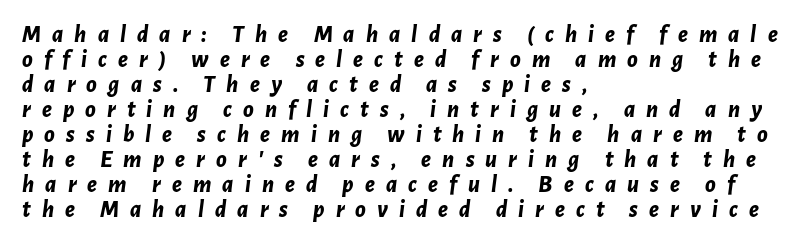
{"italic": "yes", "lean": "right", "slant_degrees": 7, "bold": "yes", "underline": "no", "align": "left", "line_spacing": "tight", "line_spacing_ratio": 1.04, "letter_spacing": "wide", "letter_spacing_em": 0.46, "glyph_px": 24}
